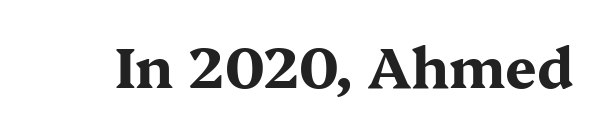
The image shows 56 px bold, wide serif type, upright; set normal letter spacing, not underlined; medium stroke contrast and a medium x-height.
